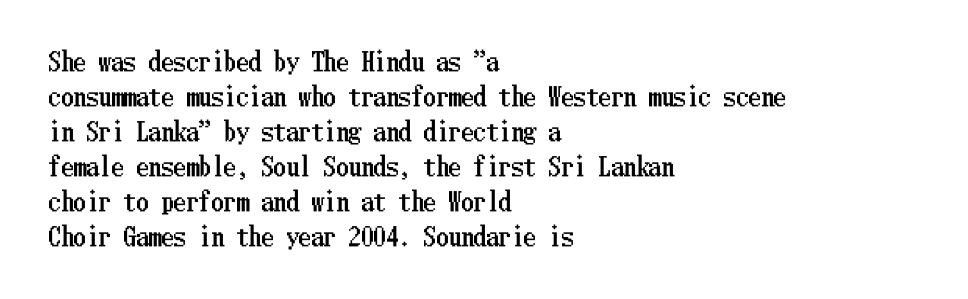
Q: Is the text italic (slanted)? A: No, it is upright.
Q: Is the text underlined? A: No.
Q: How is the paragraph aligned? A: Left-aligned.
Q: Is the spacing between letters normal or unusually wide? A: Normal.
Q: Is the spacing between lines tight, normal or loose? A: Normal.
